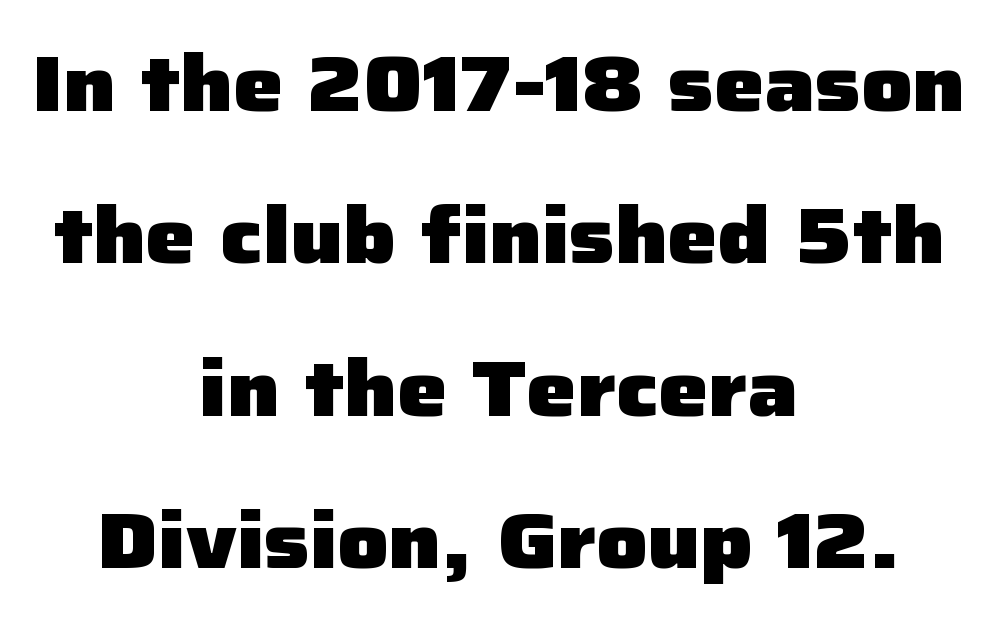
Q: Is the text bold? A: Yes.
Q: Is the text italic (slanted)? A: No, it is upright.
Q: Is the typeface a serif or a sans-serif typeface? A: Sans-serif.
Q: Is the text underlined? A: No.
Q: How is the paragraph aligned? A: Centered.
Q: Is the spacing between letters normal or unusually wide? A: Normal.
Q: Is the spacing between lines tight, normal or loose? A: Loose.
Q: Width (condensed, normal, or wide)? A: Normal.
Q: Stroke contrast? A: Low.
Q: x-height? A: Medium.
Q: Monospaced? A: No.
